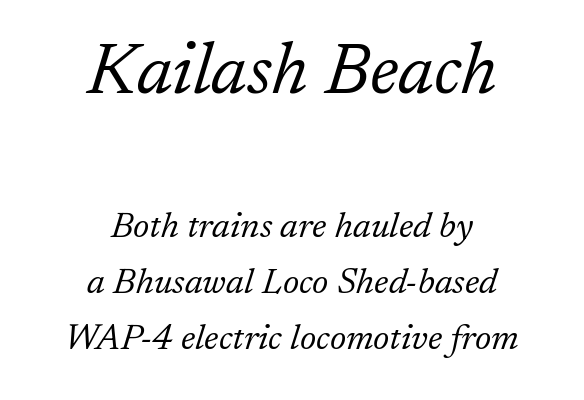
{"serif": "yes", "italic": "yes", "lean": "right", "slant_degrees": 17, "bold": "no", "weight": "light", "width": "normal", "stroke_contrast": "low", "x_height": "medium", "monospaced": "no", "underline": "no", "align": "center", "line_spacing": "normal", "line_spacing_ratio": 1.56, "letter_spacing": "normal", "letter_spacing_em": 0.0, "larger_block": "first", "size_ratio": 2.0, "glyph_px": 72}
